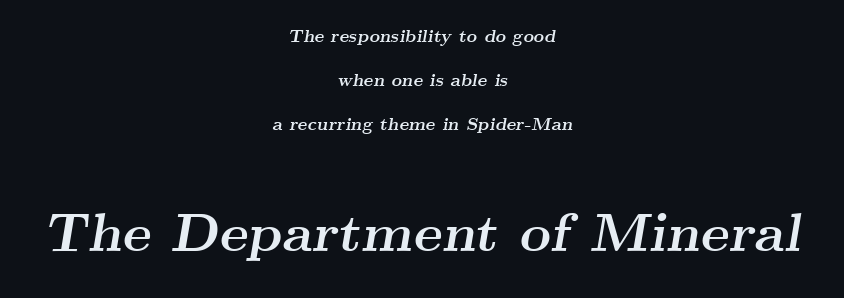
The lines are quadded center. The passage shown is typeset with a serif family. Airy leading. Plenty of ink on the page — the face is bold.
